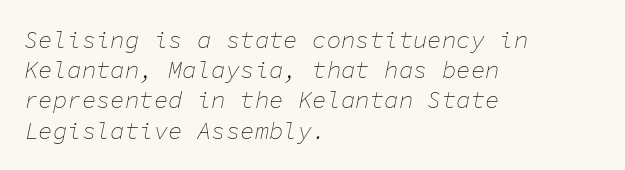
Spacing between characters is what you'd get straight out of the box. The strokes carry an ordinary text weight at most. Each line starts at the same left margin while the right side varies. No word sits above an underline.
